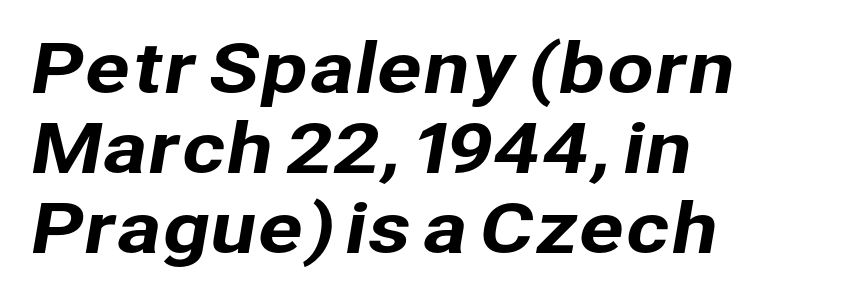
The image shows 68 px sans-serif type; set left-aligned, line spacing 1.18x, normal letter spacing, not underlined; low stroke contrast and a medium x-height.
